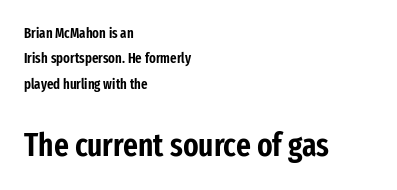
The image shows 32 px condensed sans-serif type, upright; set left-aligned, line spacing 1.82x, normal letter spacing, not underlined; the second (bottom) block is 2.29x larger; low stroke contrast and a medium x-height.
